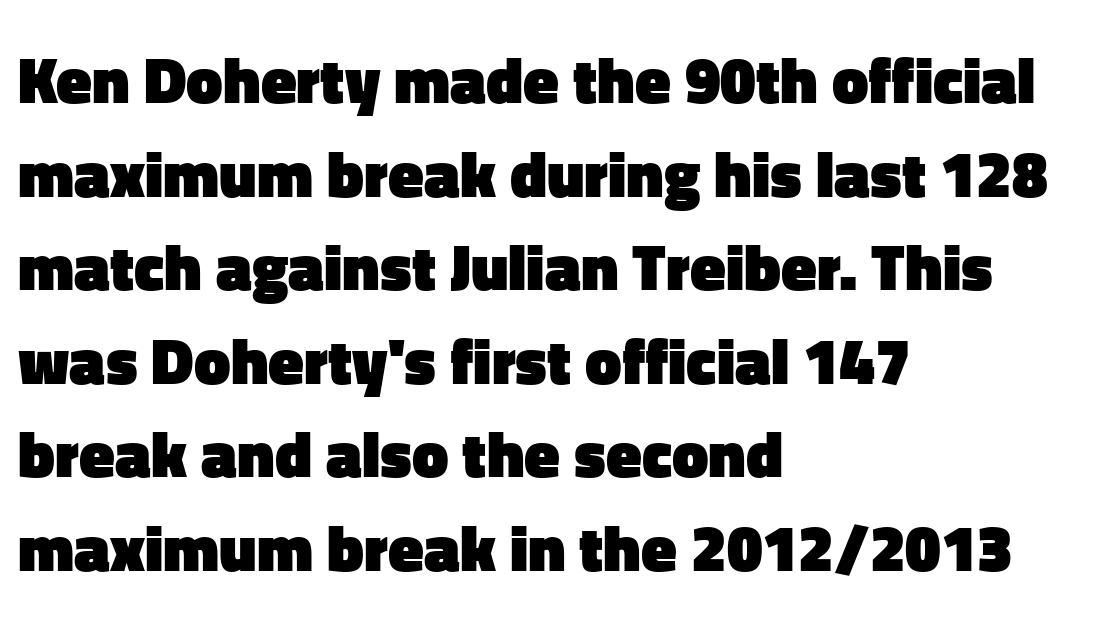
The image shows 65 px heavy sans-serif type, upright; set left-aligned, normal line spacing (1.44x), normal letter spacing, not underlined; low stroke contrast and a medium x-height.
